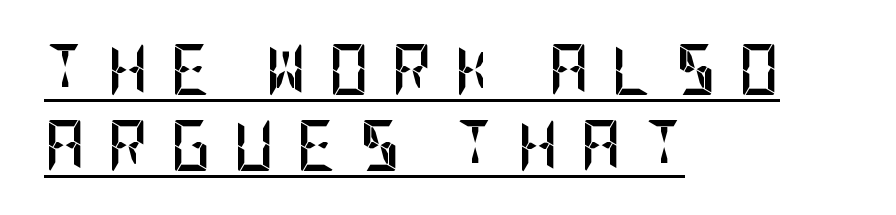
The image shows 51 px semibold, condensed sans-serif type, upright; set left-aligned, normal line spacing (1.49x), unusually wide letter spacing (+0.42 em), underlined; low stroke contrast and a large x-height.
